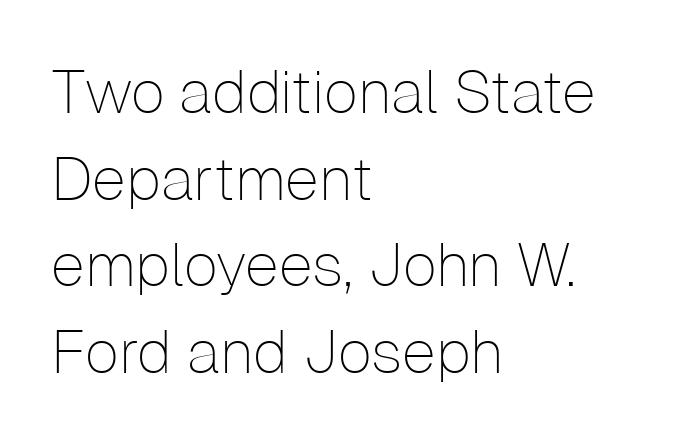
Q: Is the text bold? A: No.
Q: Is the text italic (slanted)? A: No, it is upright.
Q: Is the typeface a serif or a sans-serif typeface? A: Sans-serif.
Q: Is the text underlined? A: No.
Q: How is the paragraph aligned? A: Left-aligned.
Q: Is the spacing between letters normal or unusually wide? A: Normal.
Q: Is the spacing between lines tight, normal or loose? A: Normal.
Q: Width (condensed, normal, or wide)? A: Normal.
Q: Stroke contrast? A: Low.
Q: x-height? A: Medium.
Q: Monospaced? A: No.
